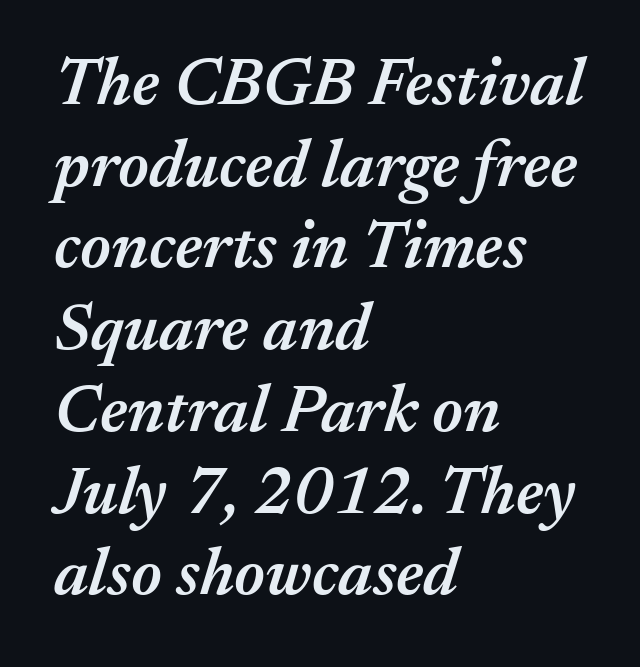
{"italic": "yes", "lean": "right", "slant_degrees": 17, "bold": "semi", "weight": "semibold", "width": "normal", "stroke_contrast": "medium", "x_height": "medium", "monospaced": "no", "underline": "no", "align": "left", "line_spacing_ratio": 1.22, "letter_spacing": "normal", "letter_spacing_em": 0.0, "glyph_px": 67}
